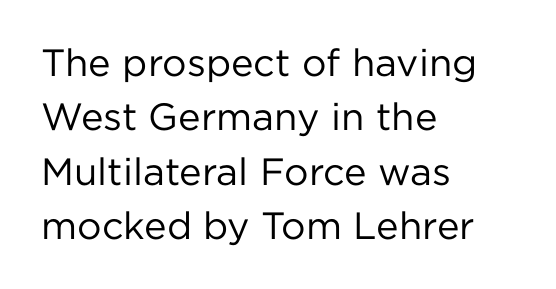
Q: Is the text bold? A: No.
Q: Is the text italic (slanted)? A: No, it is upright.
Q: Is the typeface a serif or a sans-serif typeface? A: Sans-serif.
Q: Is the text underlined? A: No.
Q: How is the paragraph aligned? A: Left-aligned.
Q: Is the spacing between letters normal or unusually wide? A: Normal.
Q: Is the spacing between lines tight, normal or loose? A: Normal.
Q: Width (condensed, normal, or wide)? A: Normal.
Q: Stroke contrast? A: Low.
Q: x-height? A: Medium.
Q: Monospaced? A: No.
